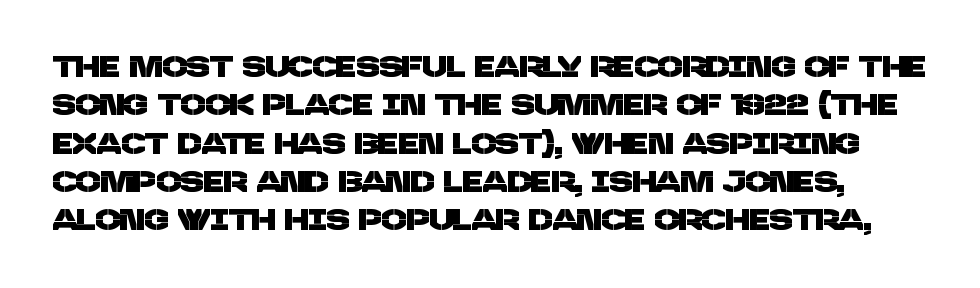
Q: Is the typeface a serif or a sans-serif typeface? A: Sans-serif.
Q: Is the text underlined? A: No.
Q: Is the spacing between letters normal or unusually wide? A: Normal.
Q: Is the spacing between lines tight, normal or loose? A: Normal.
Q: Width (condensed, normal, or wide)? A: Normal.
Q: Stroke contrast? A: Low.
Q: x-height? A: Large.
Q: Monospaced? A: No.
